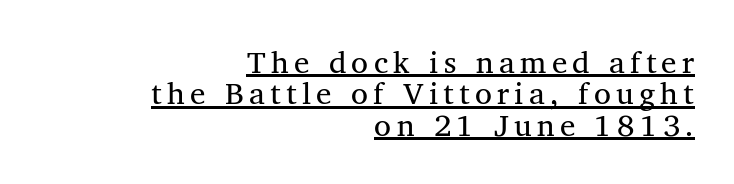
Q: Is the text bold? A: No.
Q: Is the text italic (slanted)? A: No, it is upright.
Q: Is the typeface a serif or a sans-serif typeface? A: Serif.
Q: Is the text underlined? A: Yes.
Q: How is the paragraph aligned? A: Right-aligned.
Q: Is the spacing between lines tight, normal or loose? A: Tight.
Q: Width (condensed, normal, or wide)? A: Normal.
Q: Stroke contrast? A: Medium.
Q: x-height? A: Medium.
Q: Monospaced? A: No.
